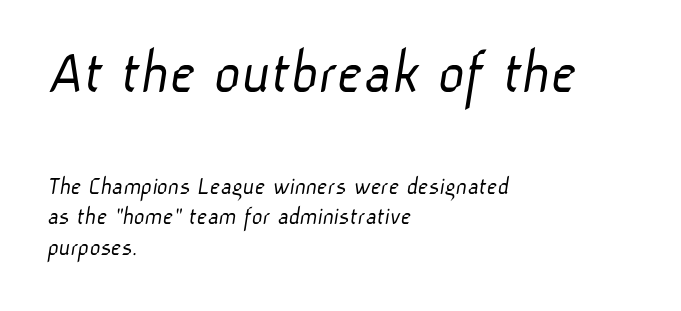
The image shows 65 px light sans-serif type; set left-aligned, line spacing 1.18x, normal letter spacing, not underlined; the first (top) block is 2.5x larger; low stroke contrast and a medium x-height.
